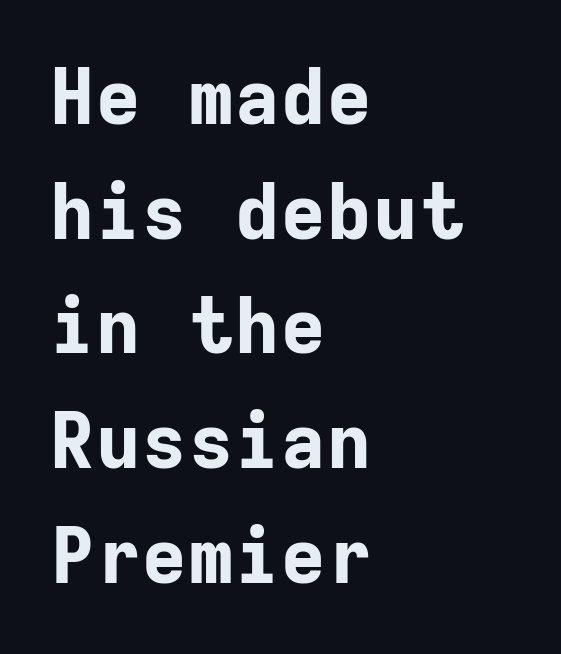
The image shows 77 px bold sans-serif type, upright, monospaced; set left-aligned, normal line spacing (1.49x), normal letter spacing, not underlined; low stroke contrast and a medium x-height.
